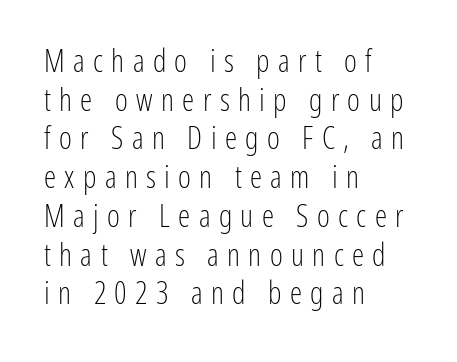
Evenly set lines give the paragraph a standard silhouette. What stands out about the letter spacing? Its width — letters are far apart. Nope, not italic — everything's standing straight. Is the type heavy? It reads as light-to-regular instead.
